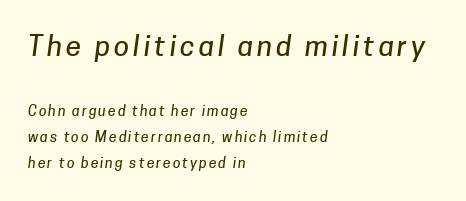
Q: Is the typeface a serif or a sans-serif typeface? A: Sans-serif.
Q: Is the text underlined? A: No.
Q: How is the paragraph aligned? A: Left-aligned.
Q: Which block of text is set in a larger size, the first (top) or the second (bottom)? A: The first (top) one.
Q: Width (condensed, normal, or wide)? A: Normal.
Q: Stroke contrast? A: Low.
Q: x-height? A: Medium.
Q: Monospaced? A: No.
